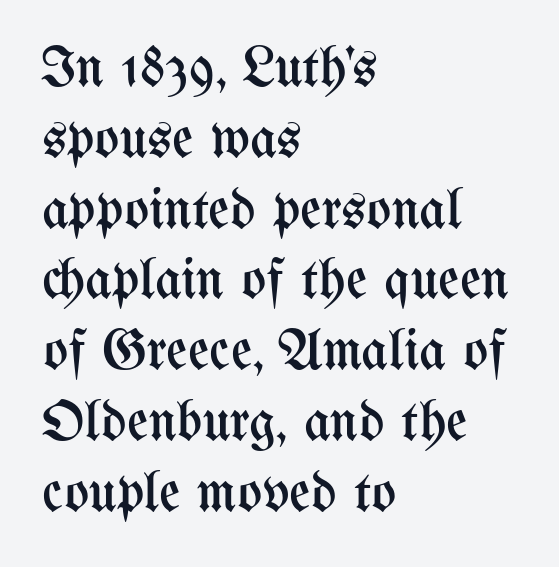
A quiet, ordinary-to-light weight characterises the typeface. Descenders are the only things crossing below the line. The tracking reads as untouched default to a designer's eye. Looks like regular typesetting: each glyph gets only the width it needs. The lines in this sample share a left origin and differ only in where they stop.
